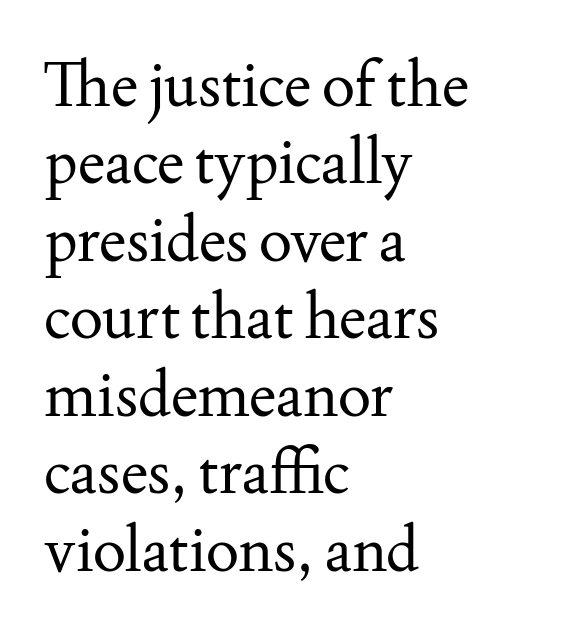
Q: Is the text bold? A: No.
Q: Is the text italic (slanted)? A: No, it is upright.
Q: Is the typeface a serif or a sans-serif typeface? A: Serif.
Q: Is the text underlined? A: No.
Q: How is the paragraph aligned? A: Left-aligned.
Q: Is the spacing between letters normal or unusually wide? A: Normal.
Q: Is the spacing between lines tight, normal or loose? A: Normal.
Q: Width (condensed, normal, or wide)? A: Normal.
Q: Stroke contrast? A: Medium.
Q: x-height? A: Small.
Q: Monospaced? A: No.
